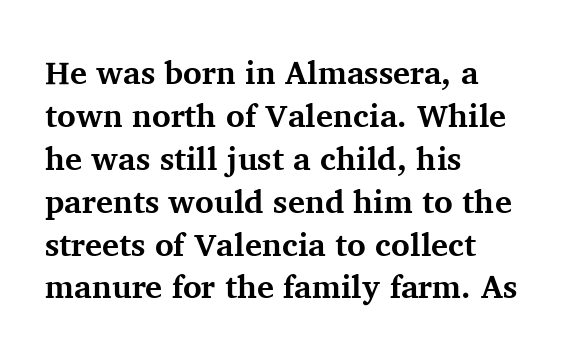
{"serif": "yes", "italic": "no", "bold": "yes", "weight": "bold", "width": "normal", "stroke_contrast": "medium", "x_height": "medium", "monospaced": "no", "underline": "no", "align": "left", "line_spacing": "normal", "line_spacing_ratio": 1.34, "letter_spacing": "normal", "letter_spacing_em": 0.0, "glyph_px": 32}
